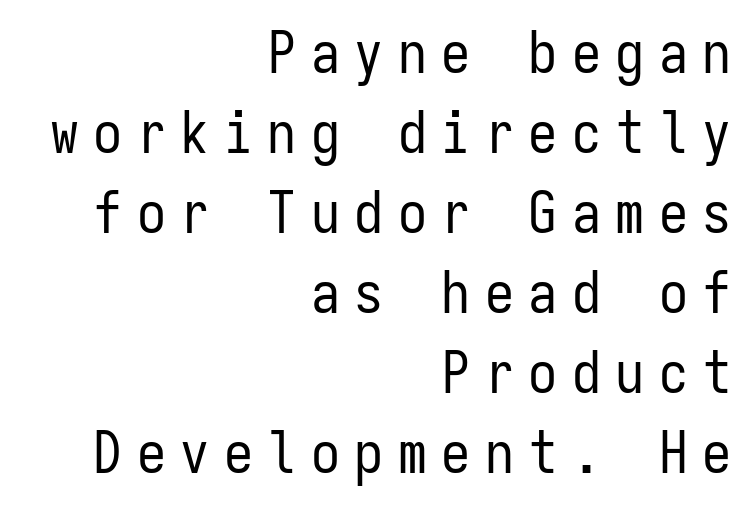
What stands out about the letter spacing? Its width — letters are far apart. The words here are not underlined. Line ends are locked; line starts wander. The type family on display is of the sans-serif kind.
